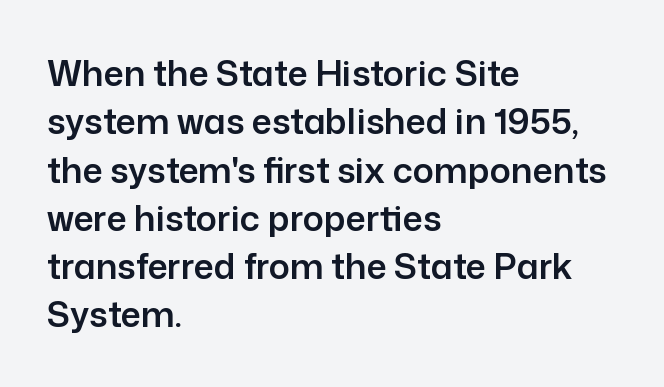
Q: Is the text italic (slanted)? A: No, it is upright.
Q: Is the typeface a serif or a sans-serif typeface? A: Sans-serif.
Q: Is the text underlined? A: No.
Q: How is the paragraph aligned? A: Left-aligned.
Q: Is the spacing between letters normal or unusually wide? A: Normal.
Q: Is the spacing between lines tight, normal or loose? A: Normal.
Q: Width (condensed, normal, or wide)? A: Normal.
Q: Stroke contrast? A: Low.
Q: x-height? A: Medium.
Q: Monospaced? A: No.
